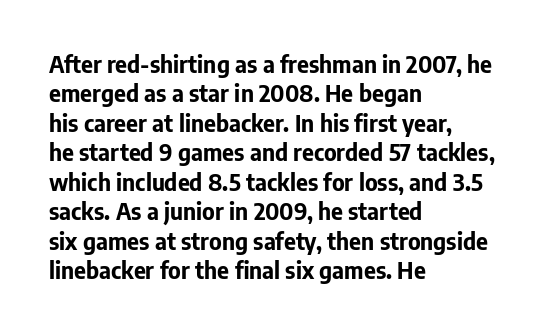
In terms of posture, this sample is upright. Whoever set this chose a conventional vertical rhythm. The space directly below the letters is spotless. A typesetter would call this zero additional tracking.
